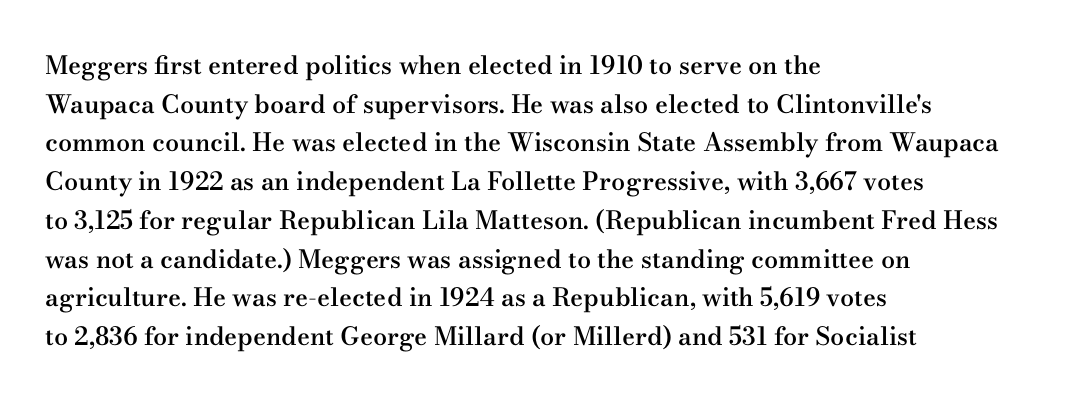
The image shows 25 px text type, upright; set left-aligned, normal line spacing (1.55x), normal letter spacing, not underlined.
